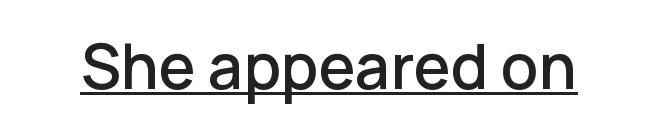
The image shows 62 px sans-serif type, upright; set normal letter spacing, underlined; low stroke contrast and a medium x-height.
